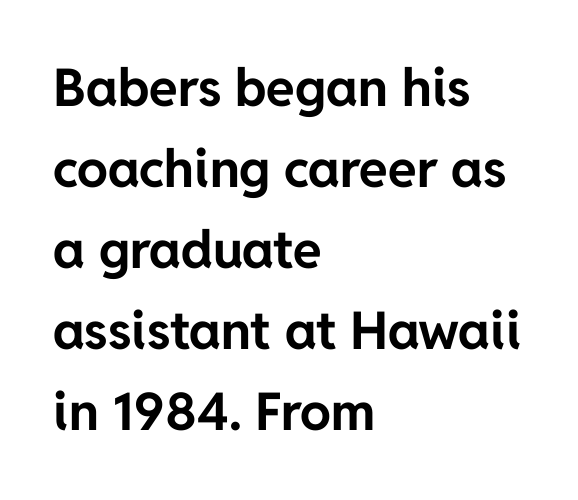
Q: Is the text bold? A: Yes.
Q: Is the text italic (slanted)? A: No, it is upright.
Q: Is the typeface a serif or a sans-serif typeface? A: Sans-serif.
Q: Is the text underlined? A: No.
Q: How is the paragraph aligned? A: Left-aligned.
Q: Is the spacing between letters normal or unusually wide? A: Normal.
Q: Is the spacing between lines tight, normal or loose? A: Normal.
Q: Width (condensed, normal, or wide)? A: Normal.
Q: Stroke contrast? A: Low.
Q: x-height? A: Medium.
Q: Monospaced? A: No.
